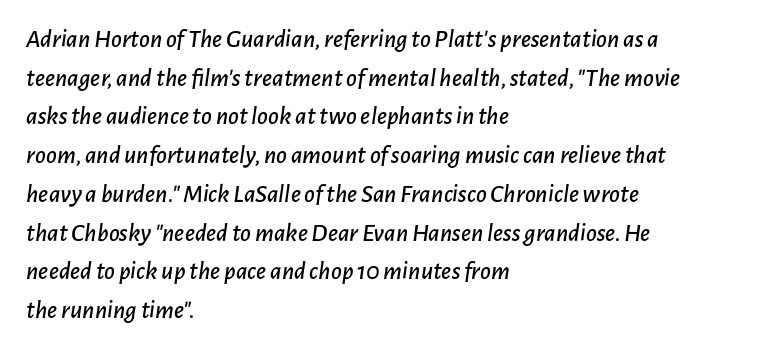
Q: Is the text italic (slanted)? A: Yes, it leans right by about 7 degrees.
Q: Is the text underlined? A: No.
Q: How is the paragraph aligned? A: Left-aligned.
Q: Is the spacing between letters normal or unusually wide? A: Normal.
Q: Is the spacing between lines tight, normal or loose? A: Normal.
